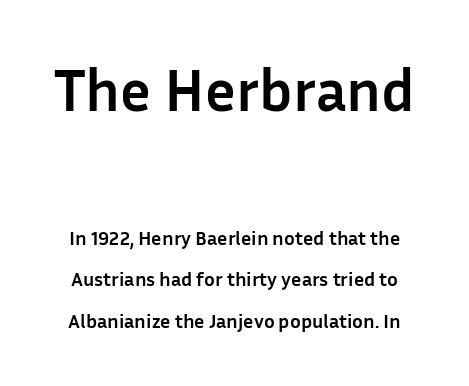
The image shows 60 px semibold sans-serif type, upright; set loose line spacing (2.08x), normal letter spacing, not underlined; the first (top) block is 3.0x larger; low stroke contrast and a medium x-height.
